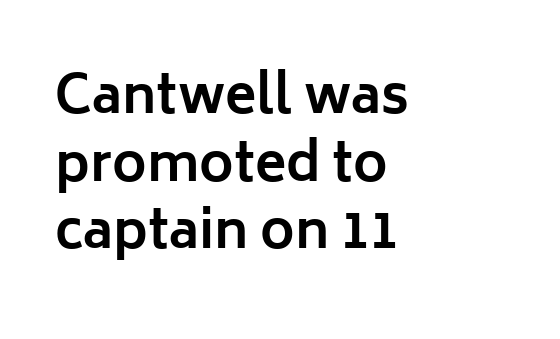
Q: Is the text bold? A: Yes.
Q: Is the text italic (slanted)? A: No, it is upright.
Q: Is the typeface a serif or a sans-serif typeface? A: Sans-serif.
Q: Is the text underlined? A: No.
Q: How is the paragraph aligned? A: Left-aligned.
Q: Is the spacing between letters normal or unusually wide? A: Normal.
Q: Is the spacing between lines tight, normal or loose? A: Normal.
Q: Width (condensed, normal, or wide)? A: Normal.
Q: Stroke contrast? A: Low.
Q: x-height? A: Medium.
Q: Monospaced? A: No.
